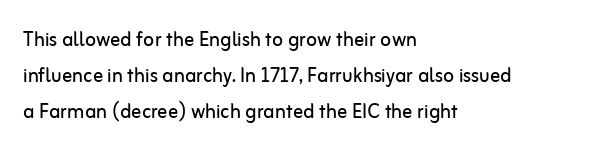
The image shows 25 px text type, upright; set left-aligned, normal line spacing (1.45x), normal letter spacing, not underlined.
